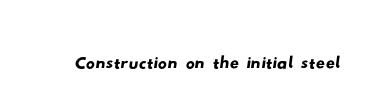
Q: Is the typeface a serif or a sans-serif typeface? A: Sans-serif.
Q: Is the text underlined? A: No.
Q: Is the spacing between letters normal or unusually wide? A: Normal.
Q: Width (condensed, normal, or wide)? A: Wide.
Q: Stroke contrast? A: Low.
Q: x-height? A: Small.
Q: Monospaced? A: No.
